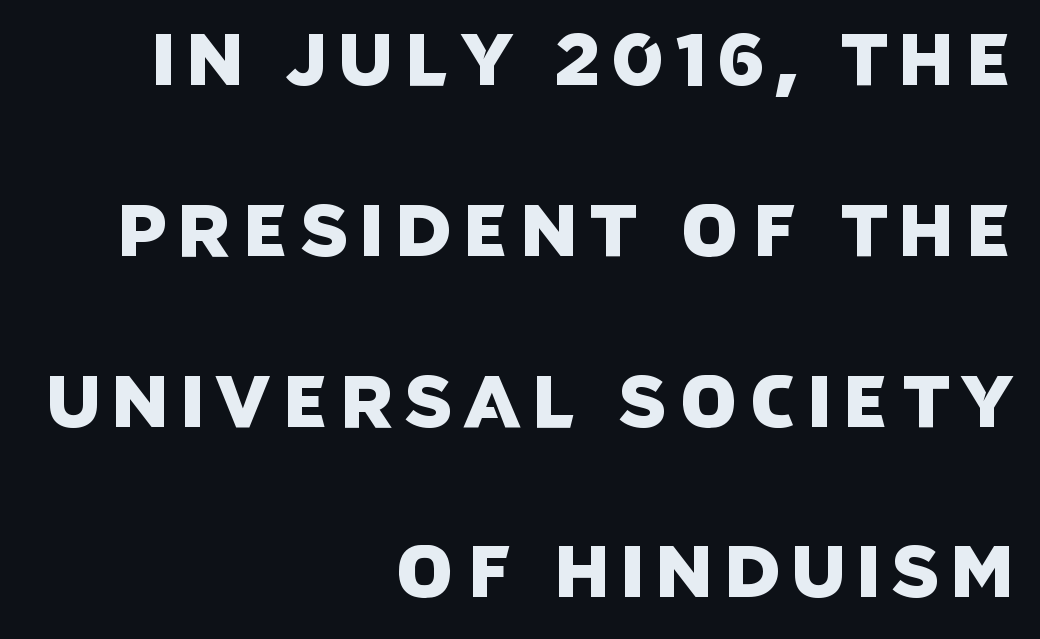
Q: Is the typeface a serif or a sans-serif typeface? A: Sans-serif.
Q: Is the text underlined? A: No.
Q: How is the paragraph aligned? A: Right-aligned.
Q: Is the spacing between lines tight, normal or loose? A: Loose.
Q: Width (condensed, normal, or wide)? A: Normal.
Q: Stroke contrast? A: Low.
Q: x-height? A: Large.
Q: Monospaced? A: No.
